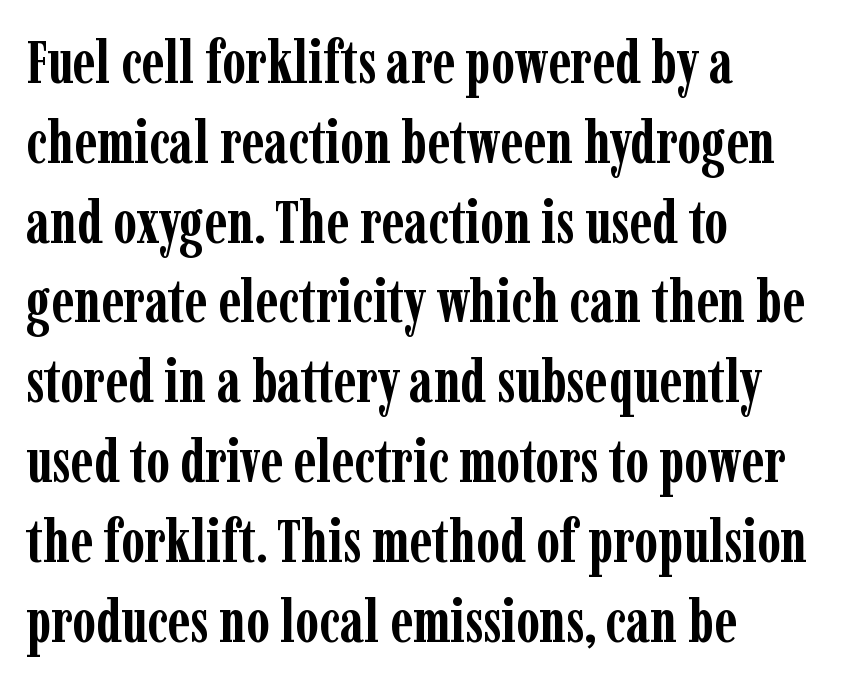
The image shows 60 px semibold, condensed serif type, upright; set left-aligned, normal line spacing (1.33x), normal letter spacing, not underlined; low stroke contrast and a medium x-height.
